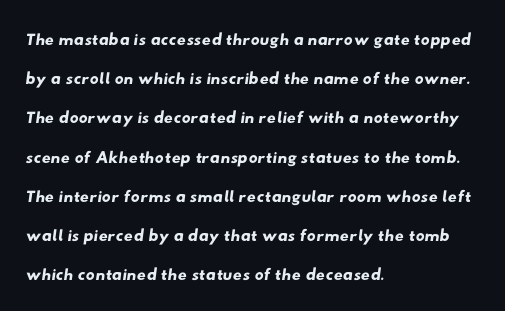
{"underline": "no", "align": "left", "line_spacing": "normal", "line_spacing_ratio": 1.57, "letter_spacing": "normal", "letter_spacing_em": 0.0, "glyph_px": 25}
